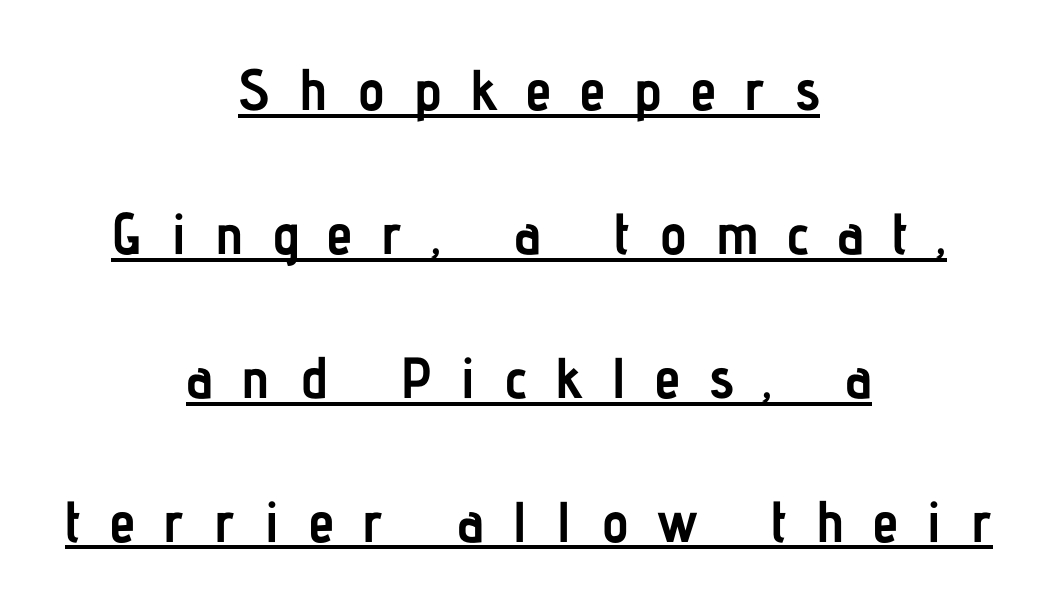
{"serif": "no", "italic": "no", "bold": "yes", "weight": "semibold", "width": "condensed", "stroke_contrast": "low", "x_height": "medium", "monospaced": "no", "underline": "yes", "align": "center", "line_spacing": "loose", "line_spacing_ratio": 2.48, "letter_spacing": "wide", "letter_spacing_em": 0.49, "glyph_px": 58}
